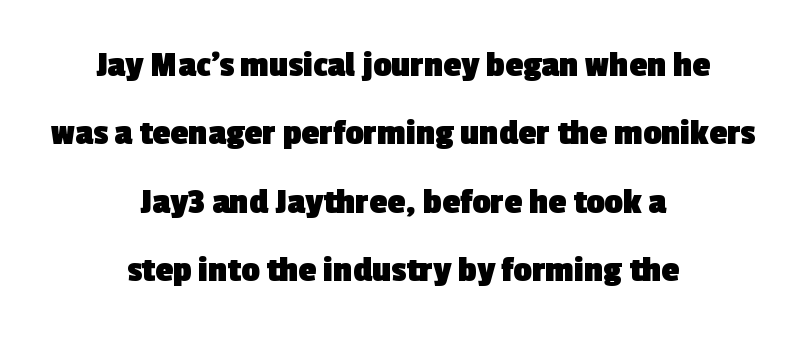
The type family on display is of the sans-serif kind. If you measured baseline to baseline, you'd find a long distance. This rendering uses center alignment, leaving both contours irregular but symmetric. The letters advance in unequal steps, a hallmark of proportional type.
